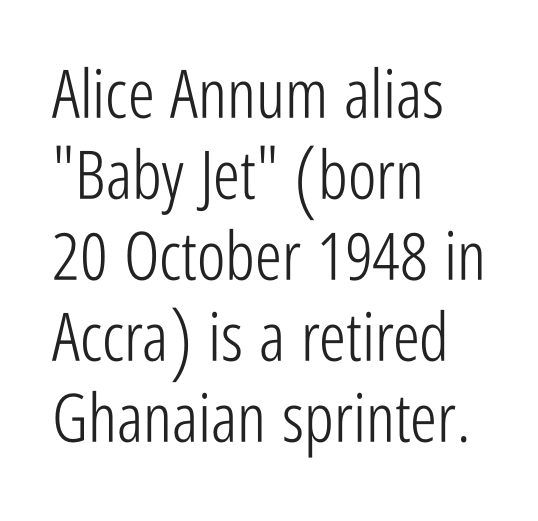
Q: Is the text bold? A: No.
Q: Is the text italic (slanted)? A: No, it is upright.
Q: Is the typeface a serif or a sans-serif typeface? A: Sans-serif.
Q: Is the text underlined? A: No.
Q: How is the paragraph aligned? A: Left-aligned.
Q: Is the spacing between letters normal or unusually wide? A: Normal.
Q: Width (condensed, normal, or wide)? A: Condensed.
Q: Stroke contrast? A: Low.
Q: x-height? A: Medium.
Q: Monospaced? A: No.
